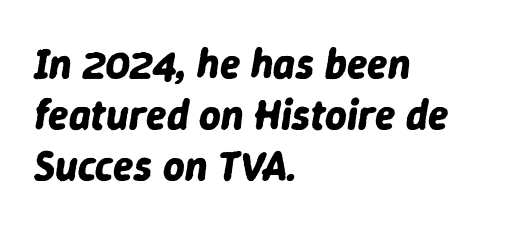
The tracking reads as untouched default to a designer's eye. The whole block is typeset with a tilt. Casual observation: everything's shoved over to the left. Unmarked baselines from the first word to the last. Do the characters align in a grid? No, the font is proportional. Heavy-handed strokes throughout: this text is bold.
